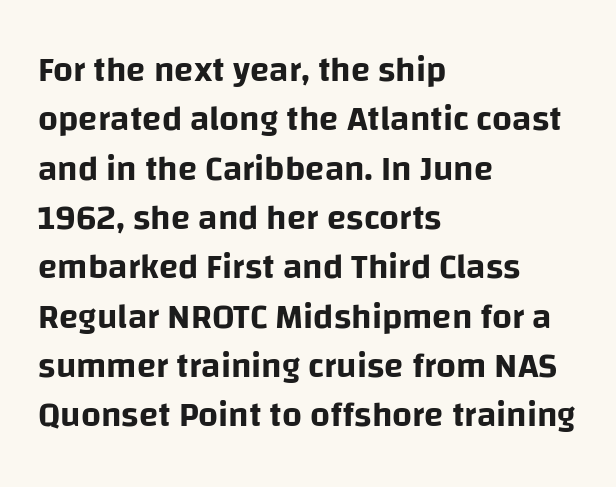
Q: Is the text italic (slanted)? A: No, it is upright.
Q: Is the typeface a serif or a sans-serif typeface? A: Sans-serif.
Q: Is the text underlined? A: No.
Q: How is the paragraph aligned? A: Left-aligned.
Q: Is the spacing between letters normal or unusually wide? A: Normal.
Q: Is the spacing between lines tight, normal or loose? A: Normal.
Q: Width (condensed, normal, or wide)? A: Normal.
Q: Stroke contrast? A: Low.
Q: x-height? A: Large.
Q: Monospaced? A: No.
